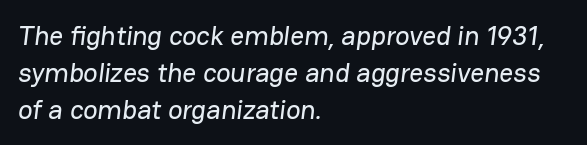
Q: Is the text underlined? A: No.
Q: How is the paragraph aligned? A: Left-aligned.
Q: Is the spacing between letters normal or unusually wide? A: Normal.
Q: Is the spacing between lines tight, normal or loose? A: Normal.
